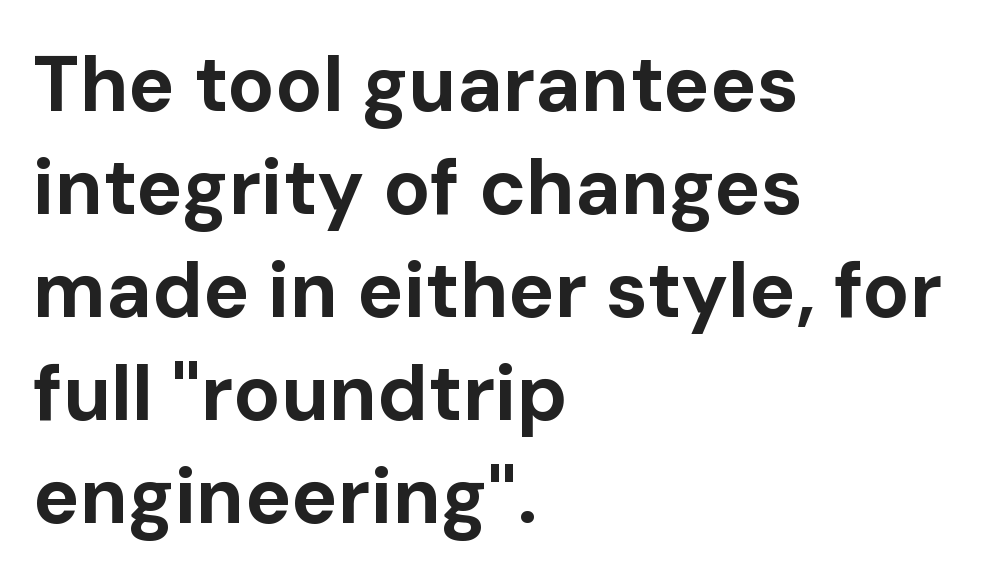
{"serif": "no", "italic": "no", "bold": "yes", "weight": "bold", "width": "normal", "stroke_contrast": "low", "x_height": "medium", "monospaced": "no", "underline": "no", "align": "left", "line_spacing": "normal", "line_spacing_ratio": 1.32, "letter_spacing": "normal", "letter_spacing_em": 0.0, "glyph_px": 78}
